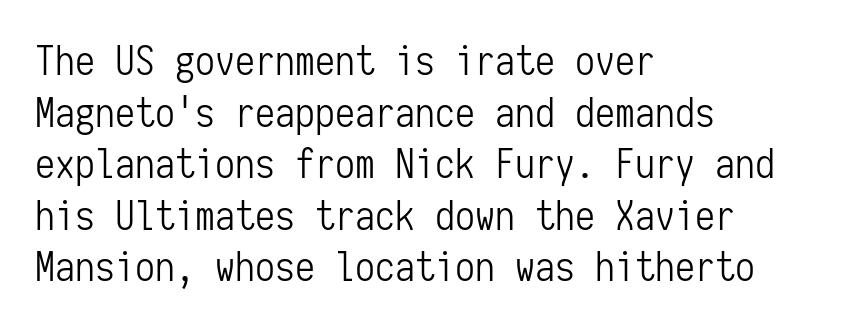
The image shows 40 px light, condensed sans-serif type, upright, monospaced; set left-aligned, normal line spacing (1.29x), normal letter spacing, not underlined; low stroke contrast and a medium x-height.
